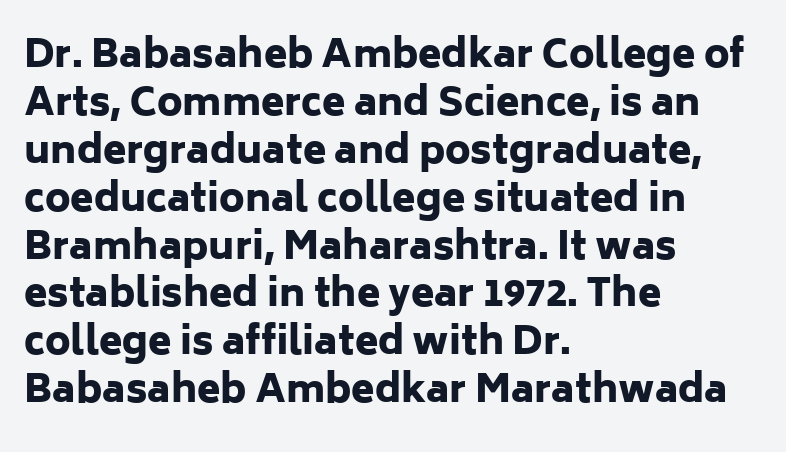
Q: Is the text bold? A: Yes.
Q: Is the text italic (slanted)? A: No, it is upright.
Q: Is the typeface a serif or a sans-serif typeface? A: Sans-serif.
Q: Is the text underlined? A: No.
Q: How is the paragraph aligned? A: Left-aligned.
Q: Is the spacing between letters normal or unusually wide? A: Normal.
Q: Is the spacing between lines tight, normal or loose? A: Normal.
Q: Width (condensed, normal, or wide)? A: Normal.
Q: Stroke contrast? A: Low.
Q: x-height? A: Medium.
Q: Monospaced? A: No.
